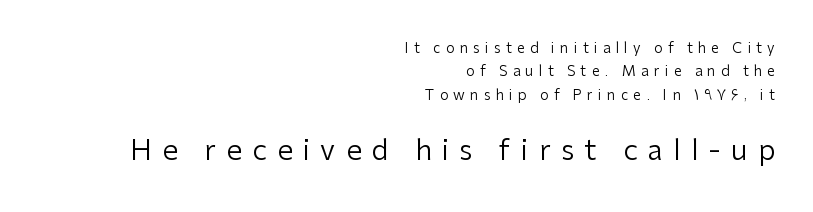
These lines were composed using upright roman letters. The strokes are not fattened; the text isn't bold. Decoration check: the copy has no underline. Does extra space separate the letters? Yes, quite a lot of it. Reading down the column, the eye jumps a familiar distance to each next line. Caption: multi-line text, flush right, ragged left.
